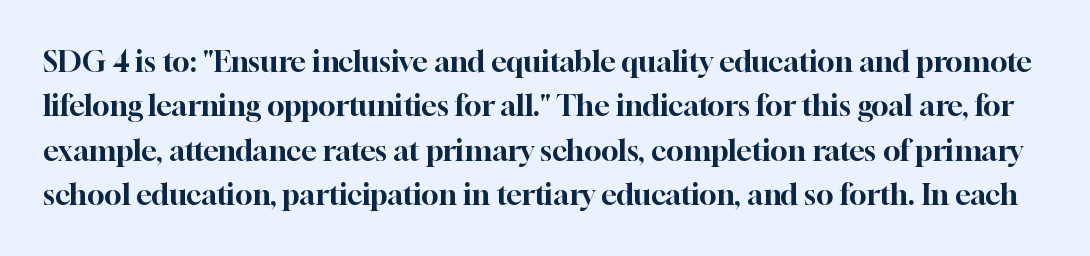
{"serif": "yes", "italic": "no", "width": "normal", "stroke_contrast": "high", "x_height": "medium", "monospaced": "no", "underline": "no", "line_spacing": "normal", "line_spacing_ratio": 1.53, "letter_spacing": "normal", "letter_spacing_em": 0.0, "glyph_px": 29}
